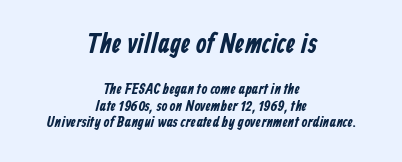
{"underline": "no", "align": "center", "line_spacing": "tight", "line_spacing_ratio": 1.12, "letter_spacing": "normal", "letter_spacing_em": 0.0, "larger_block": "first", "size_ratio": 1.8, "glyph_px": 27}
